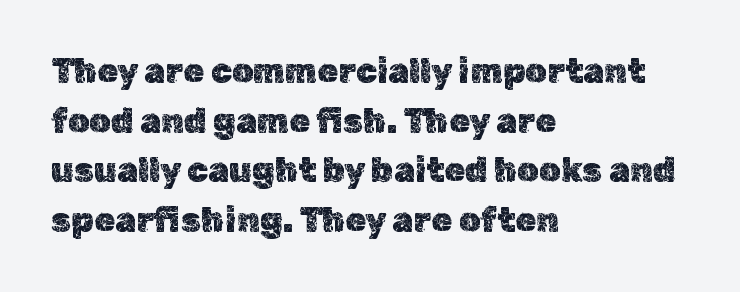
Q: Is the text italic (slanted)? A: No, it is upright.
Q: Is the text underlined? A: No.
Q: How is the paragraph aligned? A: Left-aligned.
Q: Is the spacing between letters normal or unusually wide? A: Normal.
Q: Is the spacing between lines tight, normal or loose? A: Normal.
Q: Width (condensed, normal, or wide)? A: Normal.
Q: x-height? A: Medium.
Q: Monospaced? A: No.
